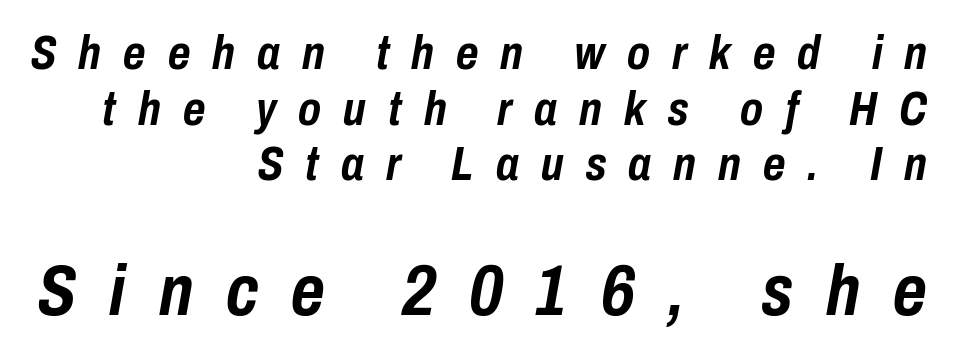
Q: Is the text bold? A: Yes.
Q: Is the text italic (slanted)? A: Yes, it leans right by about 10 degrees.
Q: Is the text underlined? A: No.
Q: How is the paragraph aligned? A: Right-aligned.
Q: Is the spacing between letters normal or unusually wide? A: Unusually wide.
Q: Which block of text is set in a larger size, the first (top) or the second (bottom)? A: The second (bottom) one.
Q: Width (condensed, normal, or wide)? A: Condensed.
Q: Stroke contrast? A: Low.
Q: x-height? A: Medium.
Q: Monospaced? A: No.
